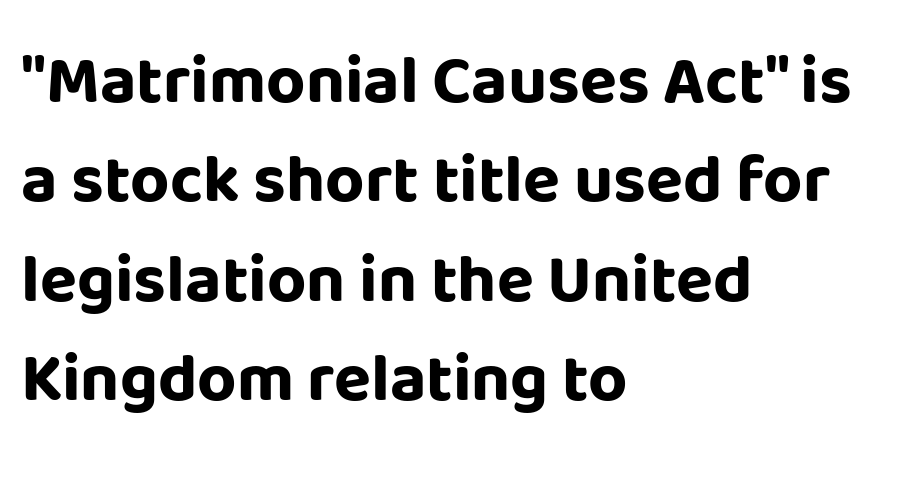
{"serif": "no", "italic": "no", "bold": "yes", "weight": "bold", "width": "normal", "stroke_contrast": "low", "x_height": "large", "monospaced": "no", "underline": "no", "align": "left", "line_spacing": "normal", "line_spacing_ratio": 1.46, "letter_spacing": "normal", "letter_spacing_em": 0.0, "glyph_px": 68}
